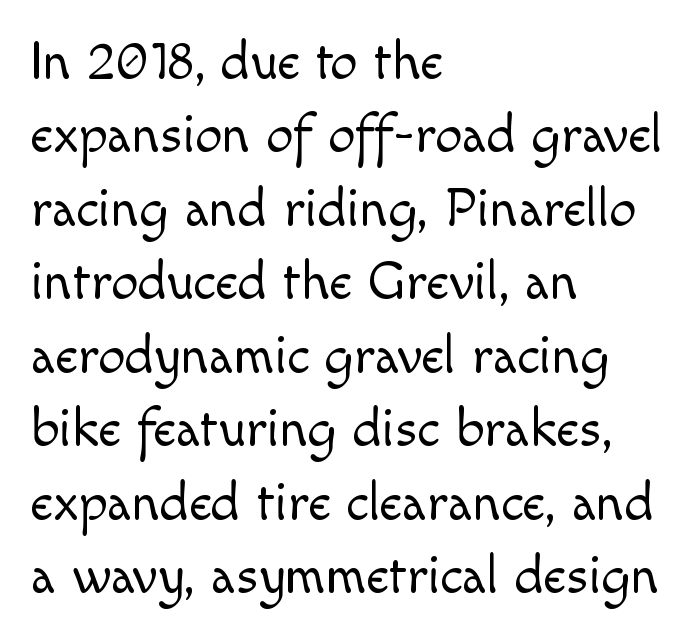
Q: Is the text bold? A: No.
Q: Is the text italic (slanted)? A: No, it is upright.
Q: Is the typeface a serif or a sans-serif typeface? A: Sans-serif.
Q: Is the text underlined? A: No.
Q: How is the paragraph aligned? A: Left-aligned.
Q: Is the spacing between letters normal or unusually wide? A: Normal.
Q: Is the spacing between lines tight, normal or loose? A: Normal.
Q: Width (condensed, normal, or wide)? A: Normal.
Q: x-height? A: Small.
Q: Monospaced? A: No.
